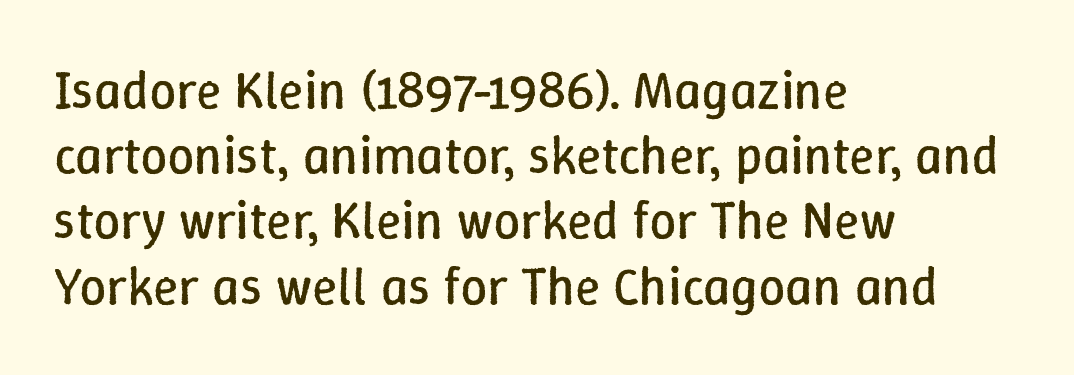
{"italic": "no", "bold": "no", "weight": "regular", "width": "normal", "stroke_contrast": "low", "x_height": "medium", "monospaced": "no", "underline": "no", "align": "left", "line_spacing_ratio": 1.23, "letter_spacing": "normal", "letter_spacing_em": 0.0, "glyph_px": 53}
